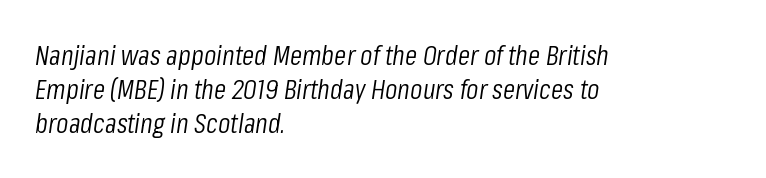
Think standard paragraph weight, or any step lighter than that. The string is rendered with underlining switched off. In CSS terms this would be text-align: left. The passage shown is typed in a proportional face where columns would drift. The tracking reads as untouched default to a designer's eye. An italicized treatment has been applied to the whole sample.
